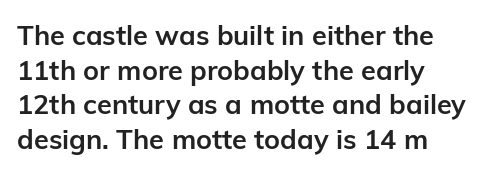
Compared with typical body copy, the letter spacing here is the same. The setting favours the left margin, as ordinary paragraphs usually do. Heft: maximum for text — a bold. Beneath every word, the page is bare. Successive baselines arrive at the customary interval. These lines were composed using upright roman letters.
